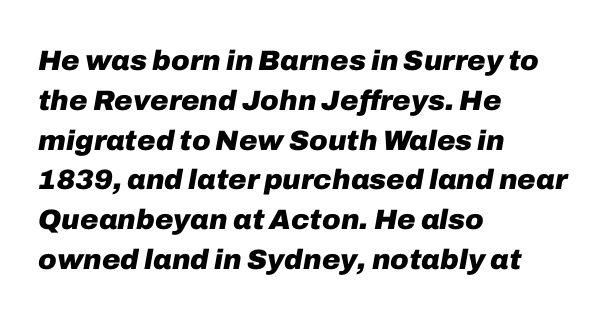
The rendering uses natural spacing where letterforms have individual widths. This sample uses plain, unmodified letter spacing. Heft: maximum for text — a bold. The text carries the slant typical of an italic or oblique font. The space beneath each line is pristine and unruled.
